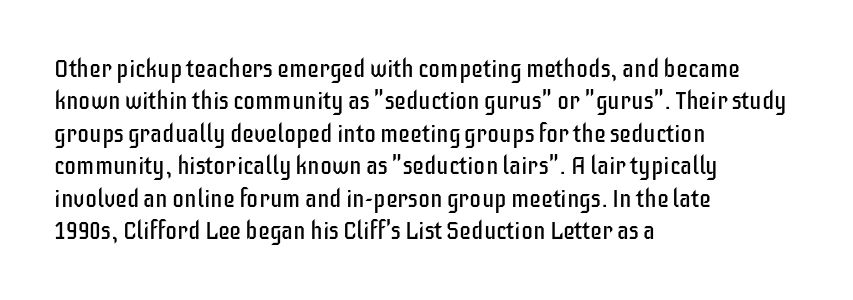
{"italic": "no", "bold": "no", "underline": "no", "align": "left", "line_spacing": "normal", "line_spacing_ratio": 1.35, "letter_spacing": "normal", "letter_spacing_em": 0.0, "glyph_px": 24}
